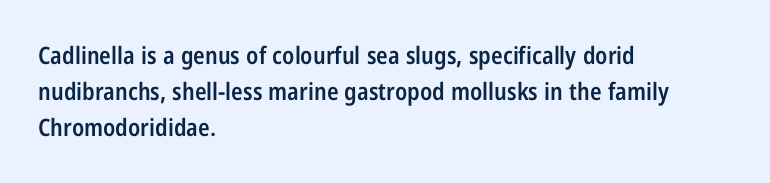
{"italic": "no", "bold": "semi", "underline": "no", "align": "left", "line_spacing": "normal", "line_spacing_ratio": 1.51, "letter_spacing": "normal", "letter_spacing_em": 0.0, "glyph_px": 24}
